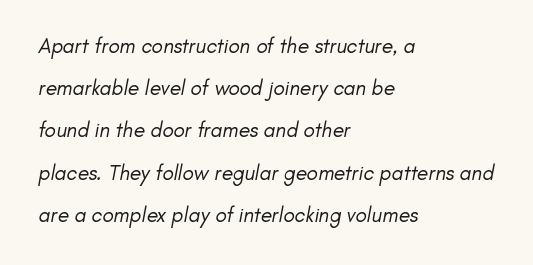
{"bold": "no", "underline": "no", "align": "left", "line_spacing": "loose", "line_spacing_ratio": 2.01, "letter_spacing": "normal", "letter_spacing_em": 0.0, "glyph_px": 21}
